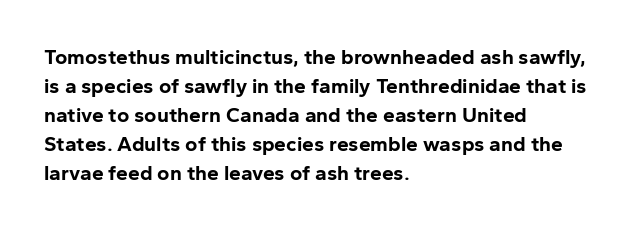
{"italic": "no", "bold": "yes", "underline": "no", "align": "left", "line_spacing": "normal", "line_spacing_ratio": 1.38, "letter_spacing": "normal", "letter_spacing_em": 0.0, "glyph_px": 21}
